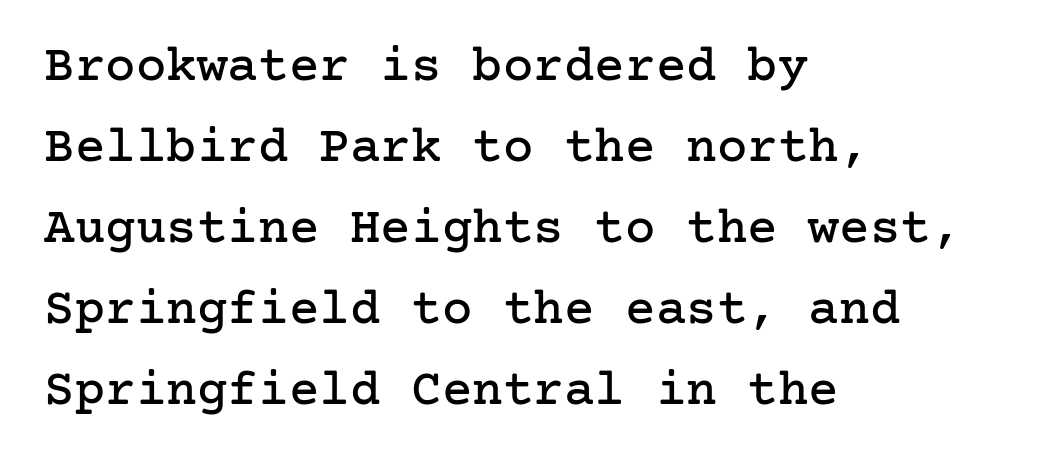
The image shows 51 px serif type, upright; set left-aligned, normal line spacing (1.59x), normal letter spacing, not underlined; low stroke contrast and a medium x-height.
